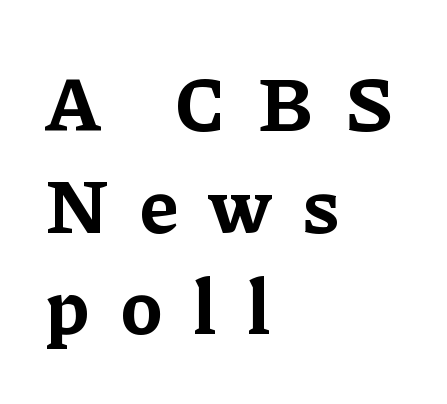
Q: Is the text bold? A: Yes.
Q: Is the text italic (slanted)? A: No, it is upright.
Q: Is the typeface a serif or a sans-serif typeface? A: Serif.
Q: Is the text underlined? A: No.
Q: How is the paragraph aligned? A: Left-aligned.
Q: Is the spacing between letters normal or unusually wide? A: Unusually wide.
Q: Is the spacing between lines tight, normal or loose? A: Normal.
Q: Width (condensed, normal, or wide)? A: Normal.
Q: Stroke contrast? A: Low.
Q: x-height? A: Medium.
Q: Monospaced? A: No.
